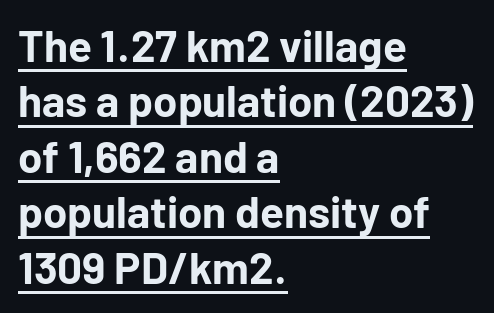
The image shows 44 px bold sans-serif type, upright; set left-aligned, normal line spacing (1.26x), normal letter spacing, underlined; low stroke contrast and a medium x-height.
